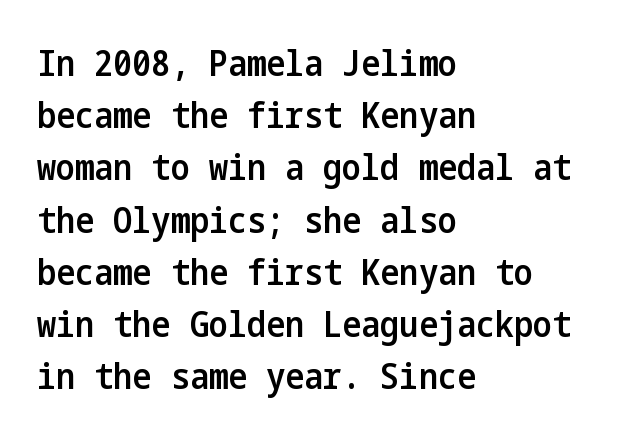
The image shows 36 px semibold, condensed sans-serif type, upright; set left-aligned, normal line spacing (1.45x), normal letter spacing, not underlined; low stroke contrast and a medium x-height.
